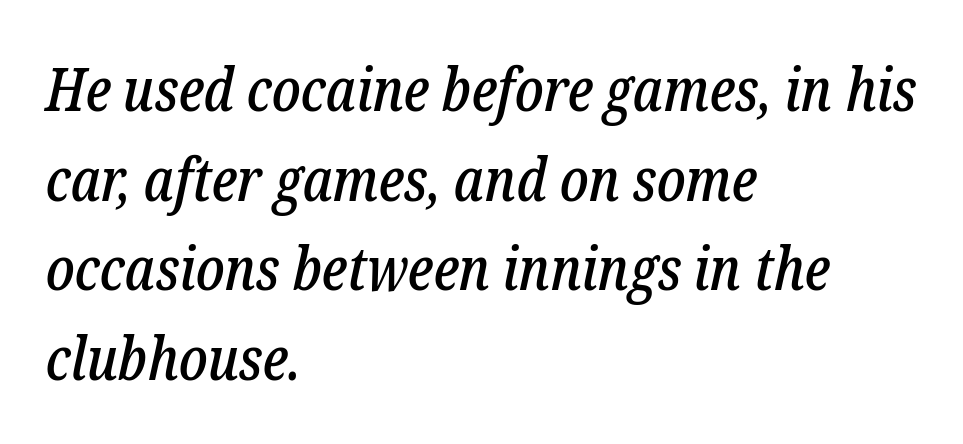
Q: Is the text italic (slanted)? A: Yes, it leans right by about 12 degrees.
Q: Is the typeface a serif or a sans-serif typeface? A: Serif.
Q: Is the text underlined? A: No.
Q: How is the paragraph aligned? A: Left-aligned.
Q: Is the spacing between letters normal or unusually wide? A: Normal.
Q: Is the spacing between lines tight, normal or loose? A: Normal.
Q: Width (condensed, normal, or wide)? A: Condensed.
Q: Stroke contrast? A: Low.
Q: x-height? A: Medium.
Q: Monospaced? A: No.
